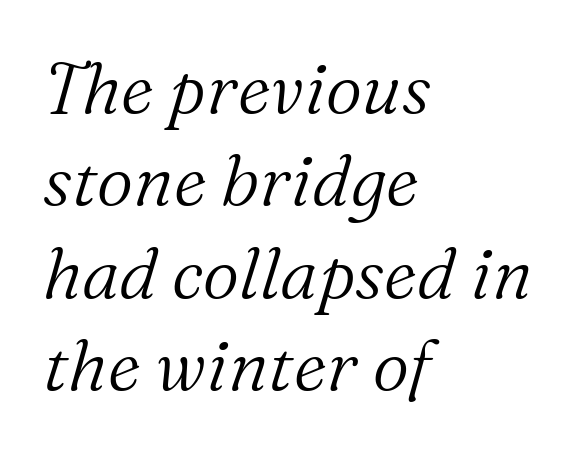
You can tell from the footed stems that serif type was used. Rendered with sloped, italic letterforms. The specimen omits any rule beneath the text block's lines. Horizontally, the lines are justified to the leading edge only. The leading is moderate, giving the passage an even texture. No extra ink here — the face is not bold.
